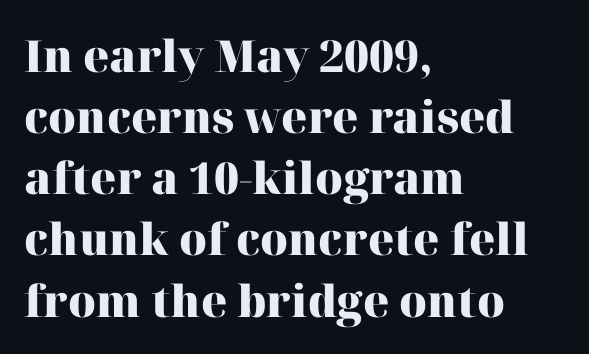
The image shows 44 px heavy serif type, upright; set left-aligned, normal line spacing (1.39x), normal letter spacing, not underlined; high stroke contrast and a medium x-height.
